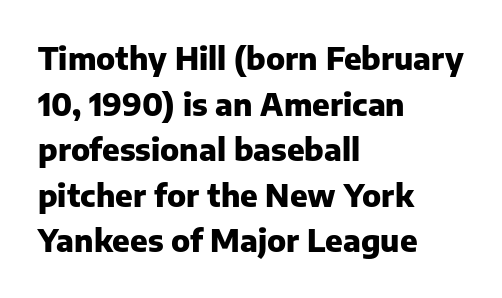
The image shows 31 px heavy sans-serif type, upright; set left-aligned, normal line spacing (1.47x), normal letter spacing, not underlined; low stroke contrast and a medium x-height.
